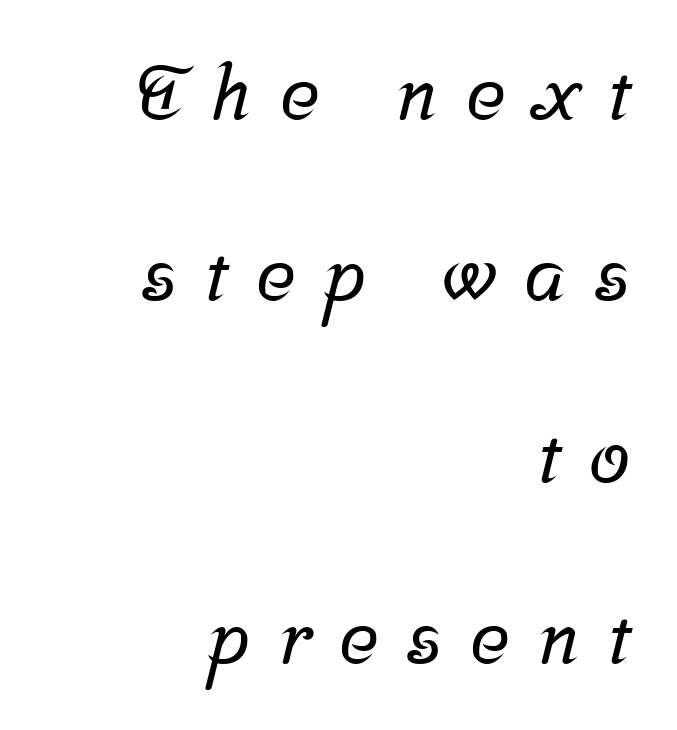
The image shows 75 px text type; set right-aligned, loose line spacing (2.42x), unusually wide letter spacing (+0.38 em), not underlined; low stroke contrast and a medium x-height.
